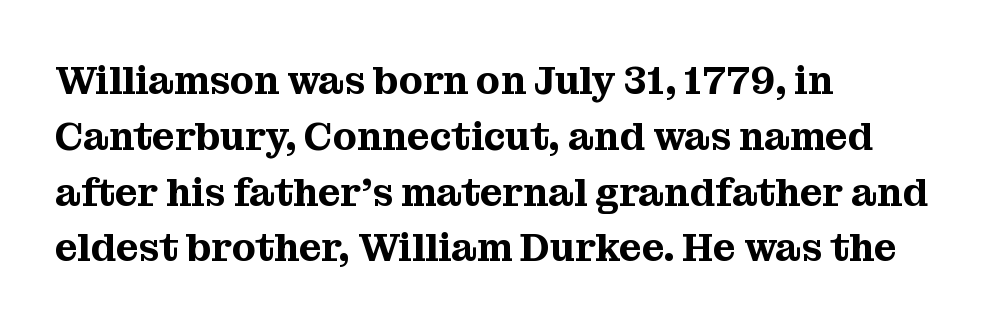
The image shows 39 px serif type, upright; set left-aligned, normal line spacing (1.43x), normal letter spacing, not underlined; medium stroke contrast and a medium x-height.
